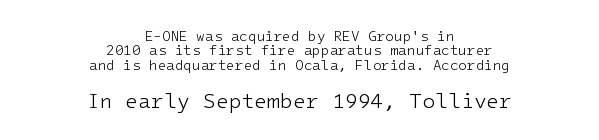
Q: Is the text bold? A: No.
Q: Is the text italic (slanted)? A: No, it is upright.
Q: Is the text underlined? A: No.
Q: How is the paragraph aligned? A: Centered.
Q: Is the spacing between letters normal or unusually wide? A: Normal.
Q: Is the spacing between lines tight, normal or loose? A: Tight.
Q: Which block of text is set in a larger size, the first (top) or the second (bottom)? A: The second (bottom) one.
